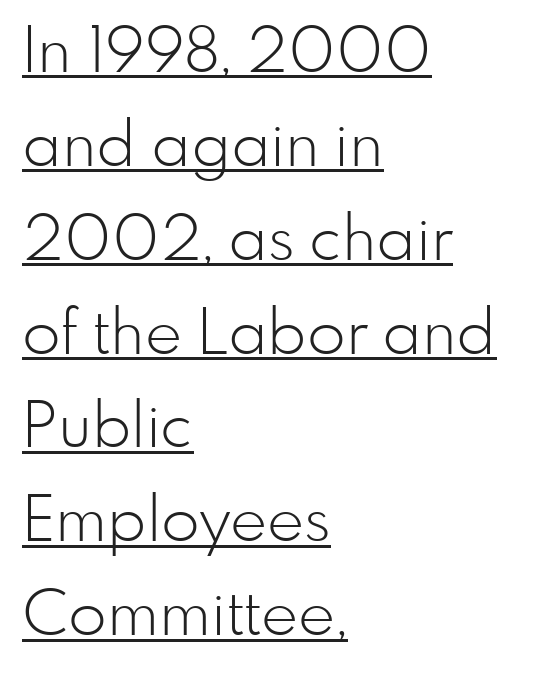
The image shows 63 px light sans-serif type, upright; set left-aligned, normal line spacing (1.49x), normal letter spacing, underlined; low stroke contrast and a small x-height.
